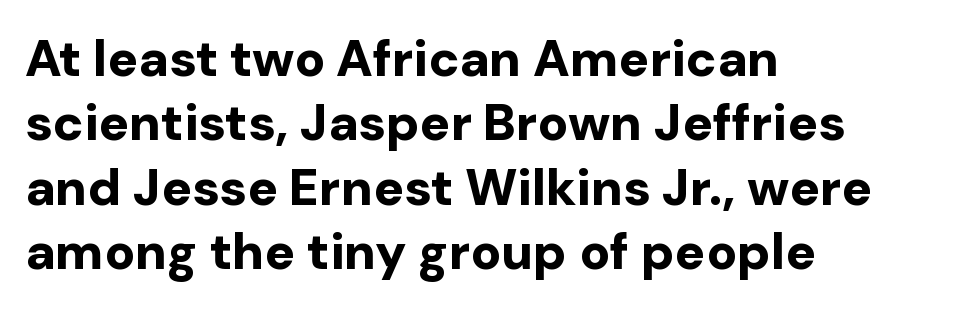
{"serif": "no", "italic": "no", "bold": "yes", "weight": "bold", "width": "normal", "stroke_contrast": "low", "x_height": "medium", "monospaced": "no", "underline": "no", "align": "left", "line_spacing": "normal", "line_spacing_ratio": 1.26, "letter_spacing": "normal", "letter_spacing_em": 0.0, "glyph_px": 51}
